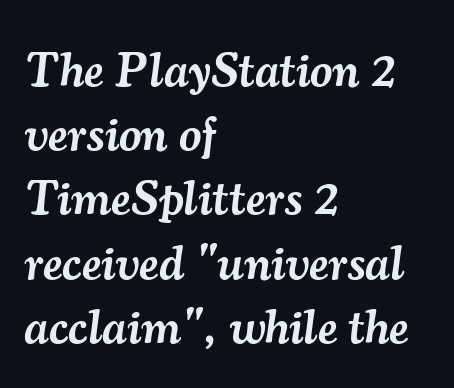
Q: Is the text bold? A: Semi-bold.
Q: Is the text italic (slanted)? A: Yes, it leans right by about 7 degrees.
Q: Is the typeface a serif or a sans-serif typeface? A: Serif.
Q: Is the text underlined? A: No.
Q: How is the paragraph aligned? A: Left-aligned.
Q: Is the spacing between letters normal or unusually wide? A: Normal.
Q: Is the spacing between lines tight, normal or loose? A: Normal.
Q: Width (condensed, normal, or wide)? A: Normal.
Q: Stroke contrast? A: Medium.
Q: x-height? A: Small.
Q: Monospaced? A: No.
